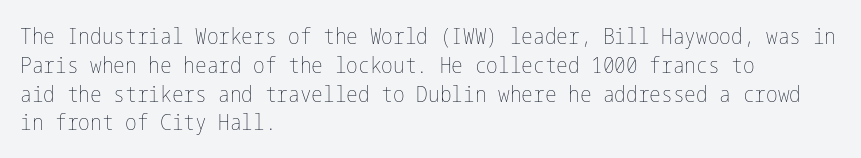
No extra ink here — the face is not bold. The ragged edge is on the right, which tells us the setting is flush left. Decoration check: the copy has no underline. Between one letter and the next there's only the usual sliver of space. No italicization has been applied; the sample stays upright. Successive baselines arrive at the customary interval.
